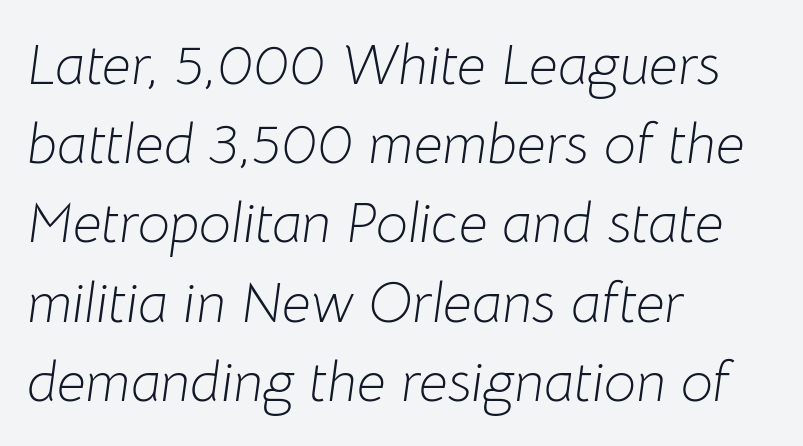
The image shows 57 px light type, italic (leaning right); set left-aligned, normal line spacing (1.39x), normal letter spacing, not underlined; low stroke contrast and a medium x-height.
